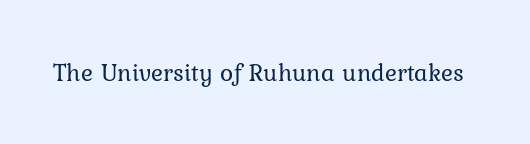
{"italic": "no", "bold": "no", "underline": "no", "letter_spacing": "normal", "letter_spacing_em": 0.0, "glyph_px": 25}
